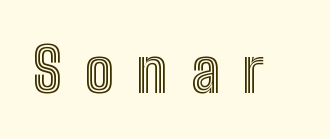
{"italic": "no", "width": "condensed", "x_height": "medium", "monospaced": "no", "underline": "no", "letter_spacing": "wide", "letter_spacing_em": 0.39, "glyph_px": 60}
